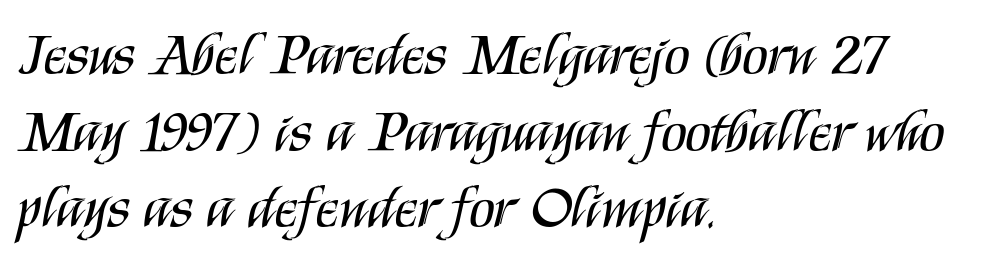
{"serif": "no", "bold": "no", "weight": "regular", "width": "condensed", "stroke_contrast": "medium", "x_height": "large", "monospaced": "no", "underline": "no", "align": "left", "line_spacing": "normal", "line_spacing_ratio": 1.3, "letter_spacing": "normal", "letter_spacing_em": 0.0, "glyph_px": 59}
